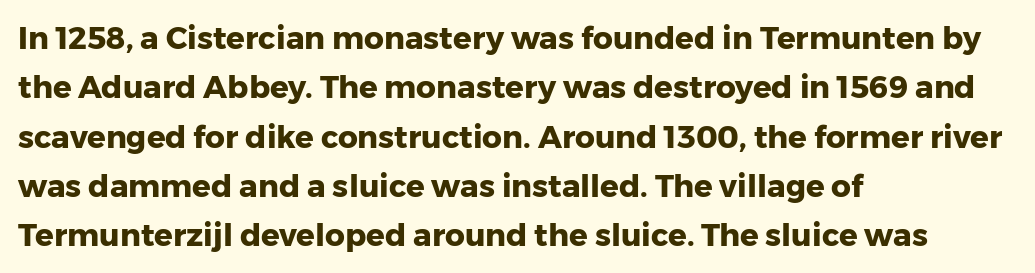
Q: Is the text bold? A: Yes.
Q: Is the text italic (slanted)? A: No, it is upright.
Q: Is the typeface a serif or a sans-serif typeface? A: Sans-serif.
Q: Is the text underlined? A: No.
Q: How is the paragraph aligned? A: Left-aligned.
Q: Is the spacing between letters normal or unusually wide? A: Normal.
Q: Is the spacing between lines tight, normal or loose? A: Normal.
Q: Width (condensed, normal, or wide)? A: Normal.
Q: Stroke contrast? A: Low.
Q: x-height? A: Medium.
Q: Monospaced? A: No.
